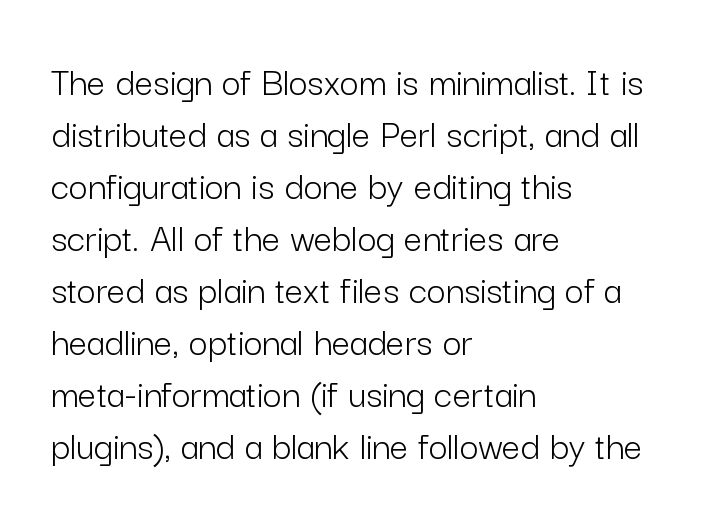
Q: Is the text bold? A: No.
Q: Is the text italic (slanted)? A: No, it is upright.
Q: Is the typeface a serif or a sans-serif typeface? A: Sans-serif.
Q: Is the text underlined? A: No.
Q: How is the paragraph aligned? A: Left-aligned.
Q: Is the spacing between letters normal or unusually wide? A: Normal.
Q: Is the spacing between lines tight, normal or loose? A: Normal.
Q: Width (condensed, normal, or wide)? A: Normal.
Q: Stroke contrast? A: Low.
Q: x-height? A: Medium.
Q: Monospaced? A: No.
